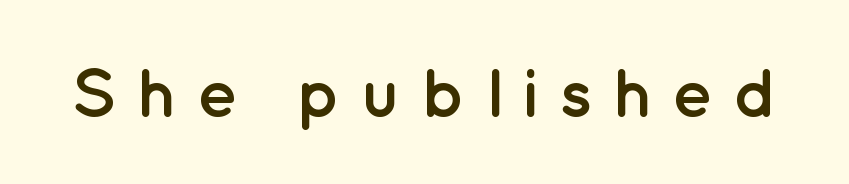
The image shows 68 px semibold sans-serif type, upright; set unusually wide letter spacing (+0.28 em), not underlined; low stroke contrast and a medium x-height.
